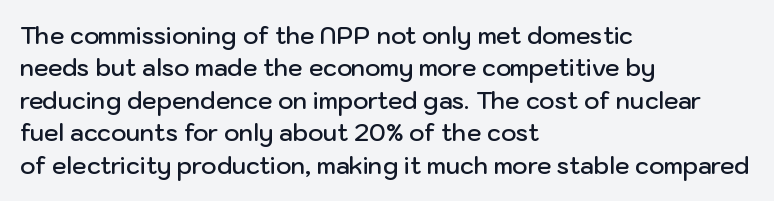
Compared with typical body copy, the letter spacing here is the same. The ragged edge is on the right, which tells us the setting is flush left. The line-height multiplier appears to be the usual default. Is the type bold? Partly — it's a semibold, heavier than regular but not fully bold. Style check: upright.
